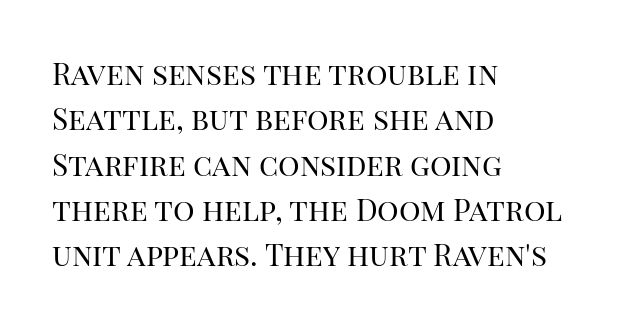
A classic flush-left, rag-right setting is used for this passage. Rule under the text: the space is simply empty. The font sits on the lighter half of the weight spectrum, regular included. This sample uses plain, unmodified letter spacing.
